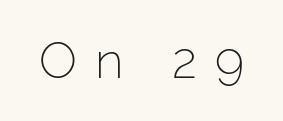
The letterforms sit at book weight or below. Examine the stroke ends and you'll find no serifs. Inter-character spacing is expanded well beyond the font's built-in metrics. It's the straight-up-and-down kind of type. Do the characters align in a grid? No, the font is proportional.
